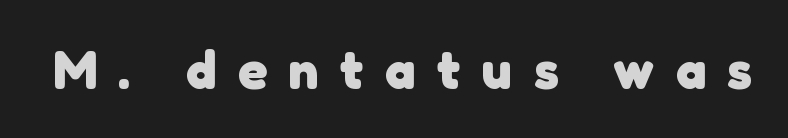
{"serif": "no", "bold": "yes", "weight": "heavy", "width": "normal", "stroke_contrast": "low", "x_height": "medium", "monospaced": "no", "underline": "no", "letter_spacing": "wide", "letter_spacing_em": 0.4, "glyph_px": 54}
